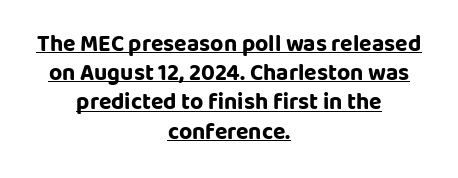
Does the weight exceed regular? Yes, all the way to bold. The type sits square on the baseline with zero lean. Typeset on center — no edge is straight. A baseline rule has been typeset under these characters.
